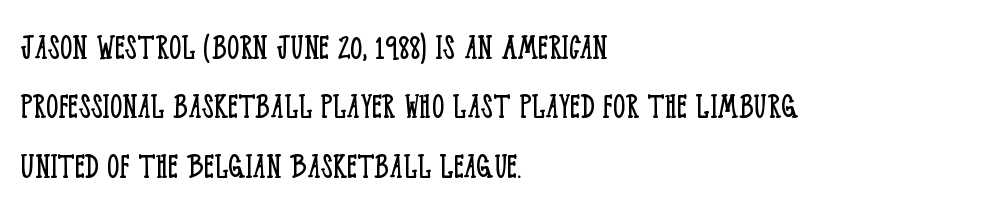
Examine the stroke ends and you'll spot serifs. Underlining? Definitely not there. Here the designer chose a conventional face with non-uniform glyph widths. The letterforms sit at book weight or below.
